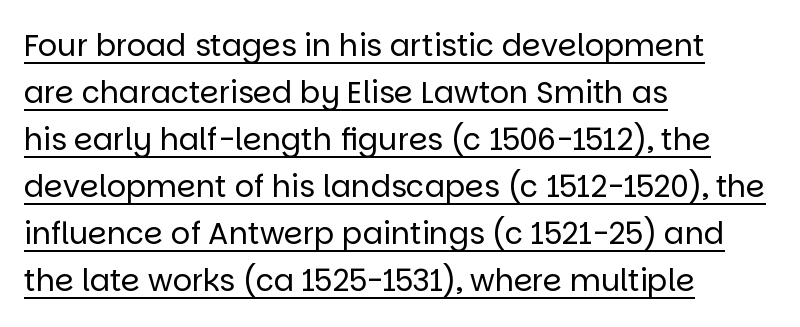
The image shows 30 px regular-weight sans-serif type, upright; set left-aligned, normal line spacing (1.57x), normal letter spacing, underlined; low stroke contrast and a large x-height.
